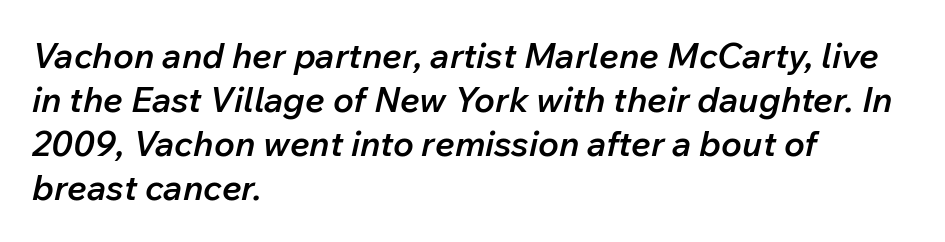
The image shows 35 px semibold type, italic (leaning right); set left-aligned, normal line spacing (1.26x), normal letter spacing, not underlined; low stroke contrast and a medium x-height.
